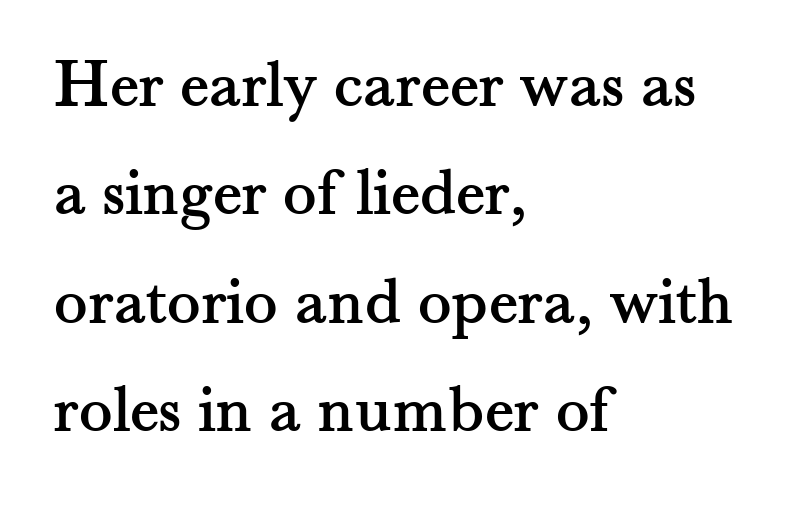
Q: Is the text italic (slanted)? A: No, it is upright.
Q: Is the typeface a serif or a sans-serif typeface? A: Serif.
Q: Is the text underlined? A: No.
Q: How is the paragraph aligned? A: Left-aligned.
Q: Is the spacing between letters normal or unusually wide? A: Normal.
Q: Is the spacing between lines tight, normal or loose? A: Normal.
Q: Width (condensed, normal, or wide)? A: Normal.
Q: Stroke contrast? A: Medium.
Q: x-height? A: Small.
Q: Monospaced? A: No.
